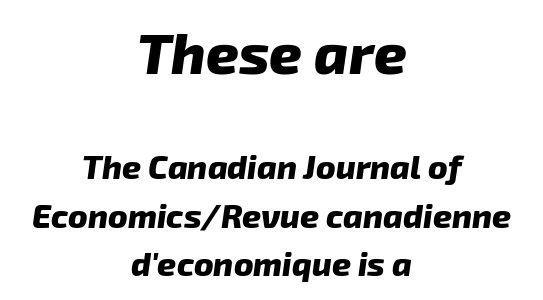
{"serif": "no", "bold": "yes", "weight": "heavy", "width": "normal", "stroke_contrast": "low", "x_height": "medium", "monospaced": "no", "underline": "no", "align": "center", "line_spacing": "normal", "line_spacing_ratio": 1.47, "letter_spacing": "normal", "letter_spacing_em": 0.0, "larger_block": "first", "size_ratio": 1.73, "glyph_px": 57}
